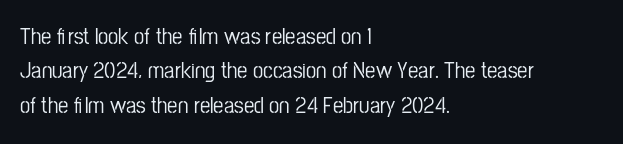
The specimen omits any rule beneath the text block's lines. The line-height multiplier appears to be the usual default. Posture: upright roman. The letters sit at their default tracking, neither squeezed nor spread.
